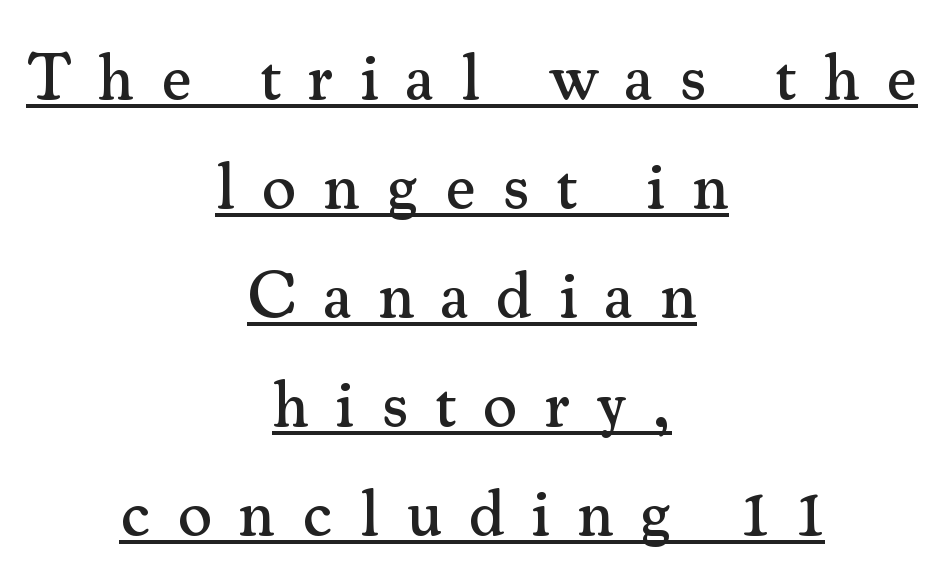
The image shows 66 px serif type, upright; set centered, normal line spacing (1.65x), unusually wide letter spacing (+0.41 em), underlined; medium stroke contrast and a small x-height.
